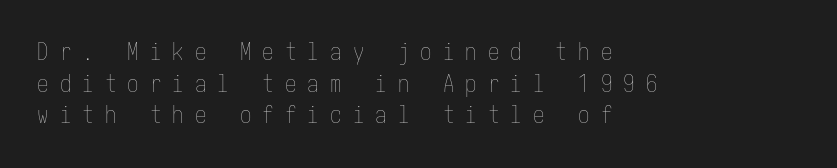
{"italic": "no", "bold": "no", "underline": "no", "align": "left", "line_spacing": "normal", "line_spacing_ratio": 1.37, "letter_spacing": "wide", "letter_spacing_em": 0.48, "glyph_px": 23}
